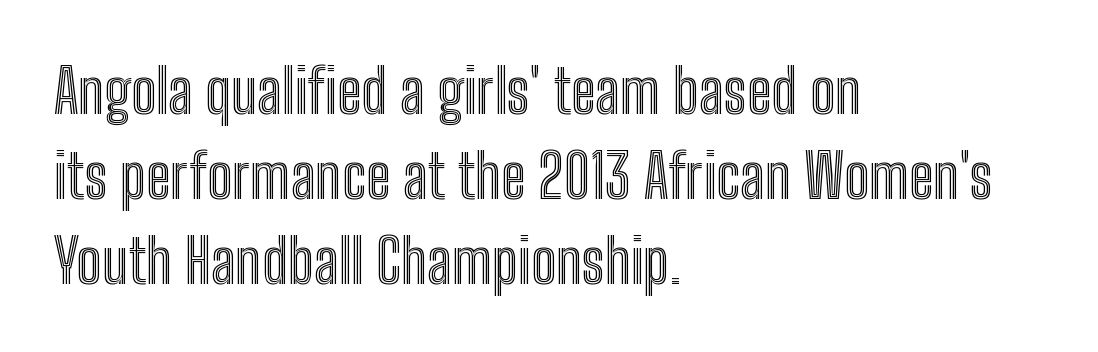
The image shows 60 px condensed type, upright; set left-aligned, normal line spacing (1.42x), normal letter spacing, not underlined; a medium x-height.
